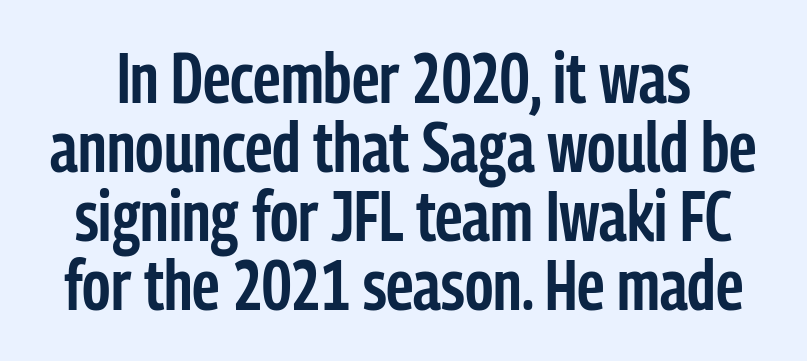
The zone under the glyphs is completely vacant. Short note: letters normally spaced. The letters advance in unequal steps, a hallmark of proportional type. The text was rendered using a sans face with plain stroke endings.
